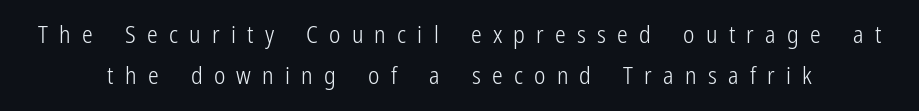
{"italic": "no", "bold": "no", "underline": "no", "line_spacing_ratio": 1.72, "letter_spacing": "wide", "letter_spacing_em": 0.47, "glyph_px": 24}
